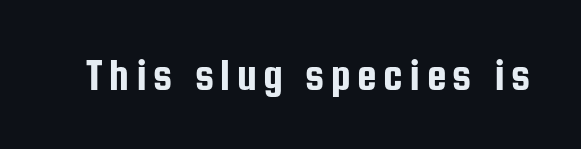
Q: Is the text italic (slanted)? A: No, it is upright.
Q: Is the typeface a serif or a sans-serif typeface? A: Sans-serif.
Q: Is the text underlined? A: No.
Q: Width (condensed, normal, or wide)? A: Condensed.
Q: Stroke contrast? A: Low.
Q: x-height? A: Medium.
Q: Monospaced? A: No.
